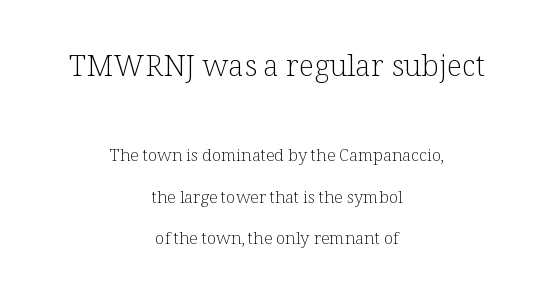
The image shows 30 px light serif type, upright; set centered, loose line spacing (2.44x), normal letter spacing, not underlined; the first (top) block is 1.76x larger; low stroke contrast and a medium x-height.
